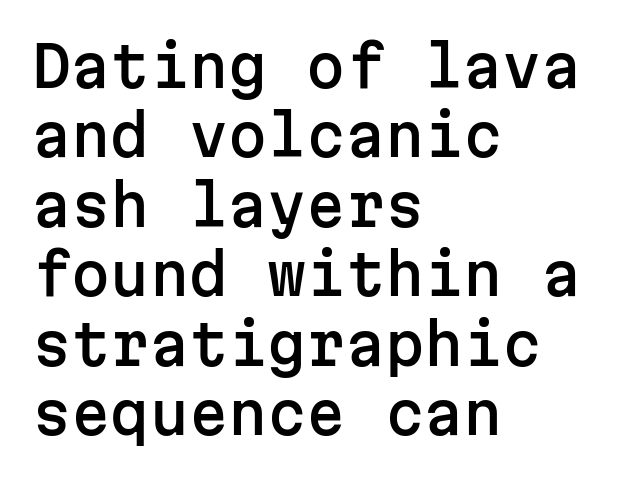
{"serif": "no", "italic": "no", "width": "normal", "stroke_contrast": "low", "x_height": "medium", "monospaced": "yes", "underline": "no", "align": "left", "line_spacing_ratio": 1.24, "letter_spacing": "normal", "letter_spacing_em": 0.0, "glyph_px": 56}
